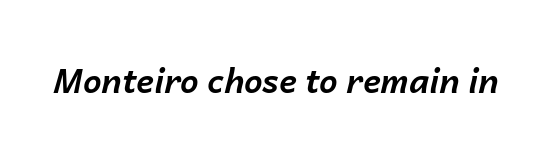
The image shows 33 px bold type, italic (leaning right); set normal letter spacing, not underlined; low stroke contrast and a medium x-height.
